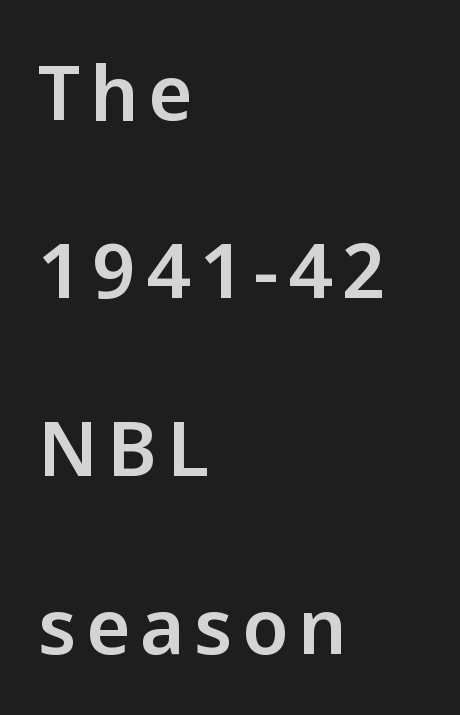
The image shows 76 px sans-serif type, upright; set left-aligned, loose line spacing (2.34x), not underlined; low stroke contrast and a medium x-height.
